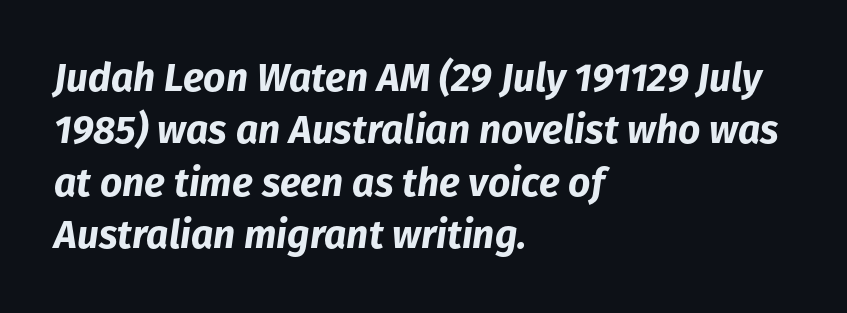
The image shows 39 px bold type, italic (leaning right); set left-aligned, normal line spacing (1.34x), normal letter spacing, not underlined; low stroke contrast and a medium x-height.
